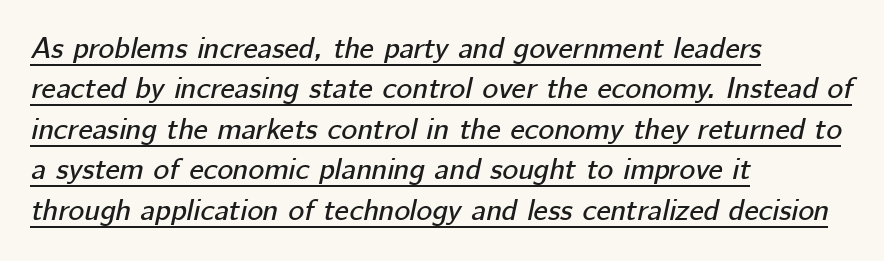
Left-aligned paragraph, ragged on the right. In terms of letterspacing, this is plain default setting. If you measured baseline to baseline, you'd find a middling distance. Looks like regular typesetting: each glyph gets only the width it needs. The face used here has a pronounced slope to its letters. In designer terms, the underline attribute is active on this setting.
